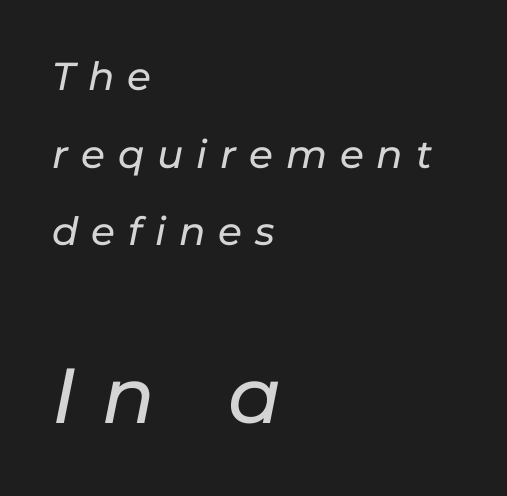
{"italic": "yes", "lean": "right", "slant_degrees": 11, "width": "normal", "stroke_contrast": "low", "x_height": "medium", "monospaced": "no", "underline": "no", "align": "left", "line_spacing": "loose", "line_spacing_ratio": 1.99, "letter_spacing": "wide", "letter_spacing_em": 0.33, "larger_block": "second", "size_ratio": 2.0, "glyph_px": 78}
